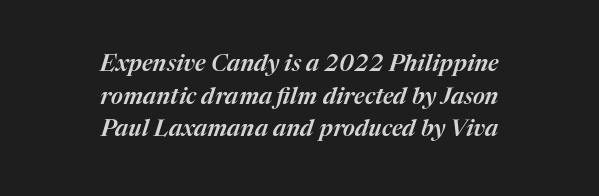
{"italic": "yes", "lean": "right", "slant_degrees": 17, "underline": "no", "align": "center", "line_spacing": "normal", "line_spacing_ratio": 1.42, "letter_spacing": "normal", "letter_spacing_em": 0.0, "glyph_px": 23}
